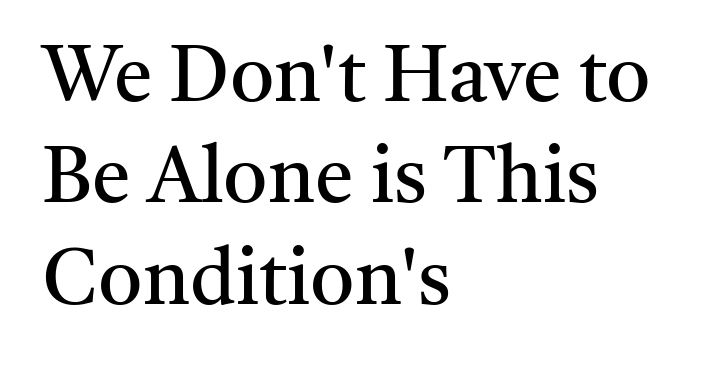
Q: Is the text bold? A: No.
Q: Is the text italic (slanted)? A: No, it is upright.
Q: Is the typeface a serif or a sans-serif typeface? A: Serif.
Q: Is the text underlined? A: No.
Q: How is the paragraph aligned? A: Left-aligned.
Q: Is the spacing between letters normal or unusually wide? A: Normal.
Q: Is the spacing between lines tight, normal or loose? A: Normal.
Q: Width (condensed, normal, or wide)? A: Normal.
Q: Stroke contrast? A: Medium.
Q: x-height? A: Medium.
Q: Monospaced? A: No.
